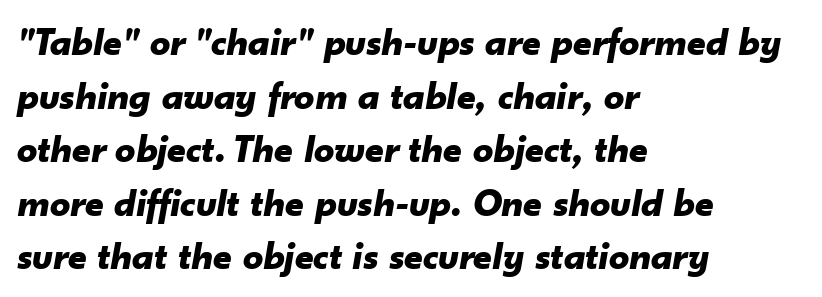
A typesetter would call this proportional, since set widths differ per character. Horizontal bands of white between lines are of average thickness. A student would call this left alignment; a typographer would say flush left, rag right. Descenders hang freely into open space.
